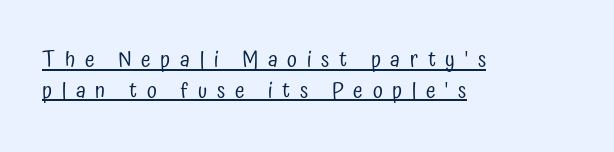
Each line of the rendering has a horizontal stroke beneath the glyphs. The weight would be labelled regular, book, light, or lighter still. The rendering anchors every line to the left-hand side. Quick note: not italic, upright.
